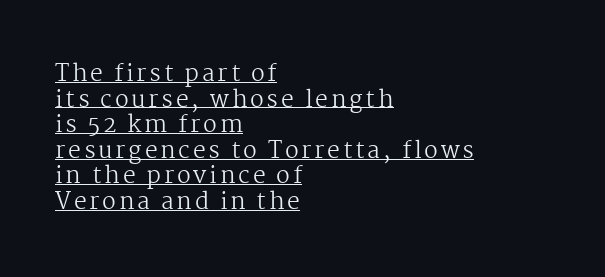
Stems and bowls with no extra thickness — not bold. One-word summary of the alignment: left. Interline gaps are noticeably narrow in this sample. This sample carries an underscore along the baseline area. Unlike italic type, these characters show no tilt at all.
